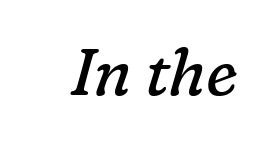
Q: Is the text bold? A: No.
Q: Is the text italic (slanted)? A: Yes, it leans right by about 16 degrees.
Q: Is the typeface a serif or a sans-serif typeface? A: Serif.
Q: Is the text underlined? A: No.
Q: Is the spacing between letters normal or unusually wide? A: Normal.
Q: Width (condensed, normal, or wide)? A: Normal.
Q: Stroke contrast? A: Low.
Q: x-height? A: Medium.
Q: Monospaced? A: No.
